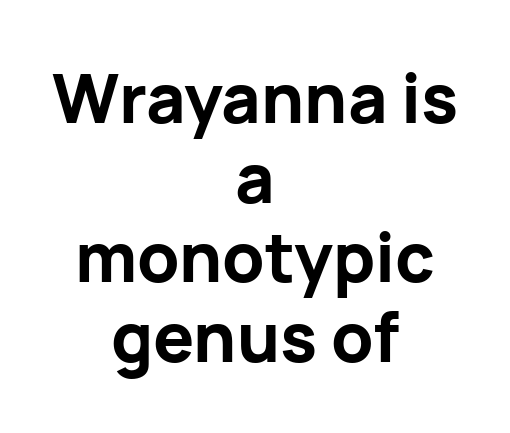
{"serif": "no", "italic": "no", "bold": "yes", "weight": "bold", "width": "normal", "stroke_contrast": "low", "x_height": "medium", "monospaced": "no", "underline": "no", "align": "center", "line_spacing_ratio": 1.17, "letter_spacing": "normal", "letter_spacing_em": 0.0, "glyph_px": 68}
